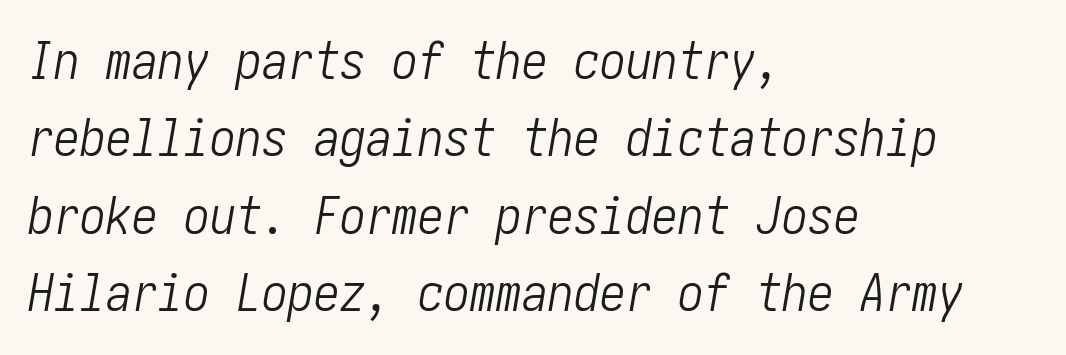
In terms of letterspacing, this is plain default setting. The strokes carry an ordinary text weight at most. The lettering tilts uniformly, giving the passage an italic look. The string is rendered with underlining switched off. Regarding leading, the lines here are spaced in the standard way.
